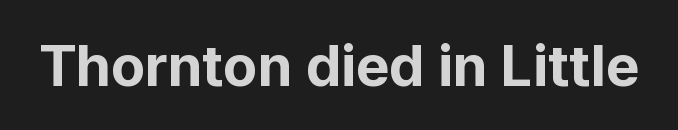
Q: Is the text bold? A: Yes.
Q: Is the text italic (slanted)? A: No, it is upright.
Q: Is the typeface a serif or a sans-serif typeface? A: Sans-serif.
Q: Is the text underlined? A: No.
Q: Is the spacing between letters normal or unusually wide? A: Normal.
Q: Width (condensed, normal, or wide)? A: Normal.
Q: Stroke contrast? A: Low.
Q: x-height? A: Medium.
Q: Monospaced? A: No.
